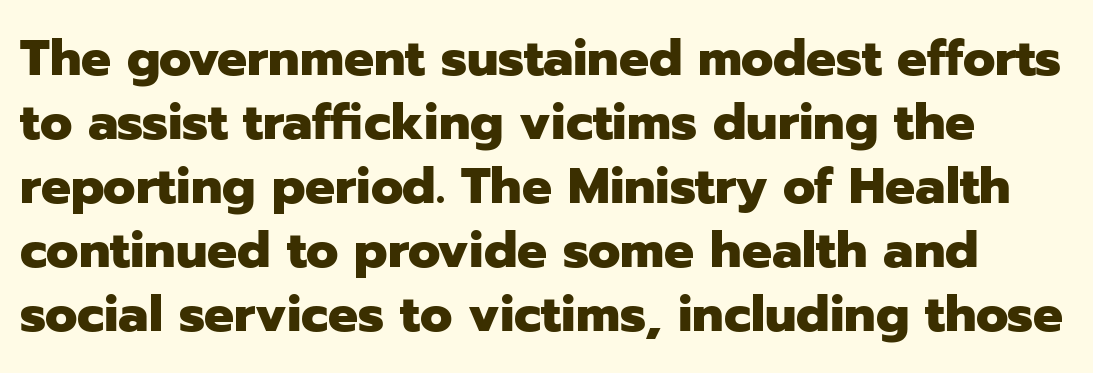
Quick note: underline off. Is this a fixed-width face? No — the glyphs have proportional, varying widths. No feet cap the strokes, marking this as sans-serif type. Caption: standard tracking, unaltered. The axis of the letterforms is exactly vertical. Summary of weight: heavy, a full bold.
